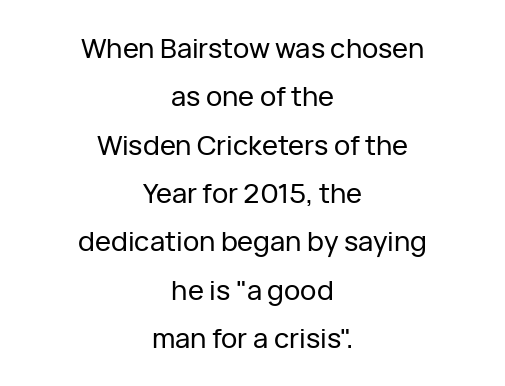
Q: Is the text italic (slanted)? A: No, it is upright.
Q: Is the text underlined? A: No.
Q: How is the paragraph aligned? A: Centered.
Q: Is the spacing between letters normal or unusually wide? A: Normal.
